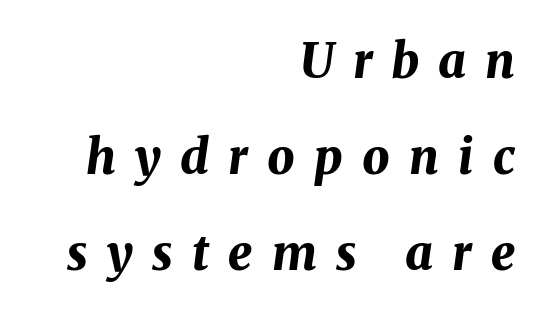
{"italic": "yes", "lean": "right", "slant_degrees": 8, "bold": "yes", "weight": "bold", "width": "normal", "stroke_contrast": "medium", "x_height": "medium", "monospaced": "no", "underline": "no", "align": "right", "line_spacing": "loose", "line_spacing_ratio": 2.0, "letter_spacing": "wide", "letter_spacing_em": 0.4, "glyph_px": 48}
